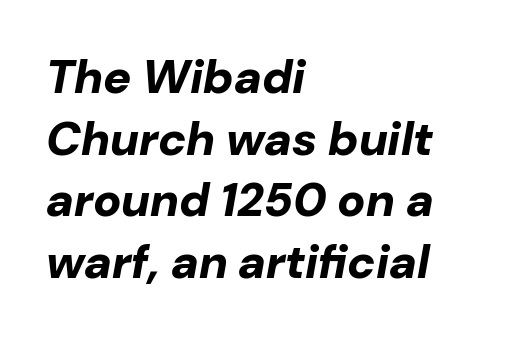
The image shows 47 px bold type, italic (leaning right); set left-aligned, normal line spacing (1.31x), normal letter spacing, not underlined; low stroke contrast and a medium x-height.
